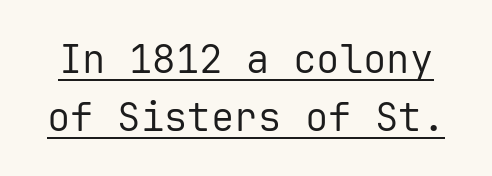
{"serif": "no", "italic": "no", "bold": "no", "weight": "regular", "width": "normal", "stroke_contrast": "low", "x_height": "medium", "monospaced": "yes", "underline": "yes", "line_spacing": "normal", "line_spacing_ratio": 1.48, "letter_spacing": "normal", "letter_spacing_em": 0.0, "glyph_px": 39}
